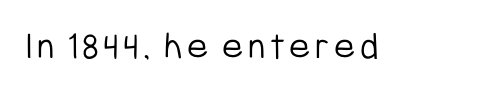
Q: Is the text bold? A: No.
Q: Is the text italic (slanted)? A: No, it is upright.
Q: Is the typeface a serif or a sans-serif typeface? A: Sans-serif.
Q: Is the text underlined? A: No.
Q: Width (condensed, normal, or wide)? A: Condensed.
Q: Stroke contrast? A: Low.
Q: x-height? A: Medium.
Q: Monospaced? A: No.
